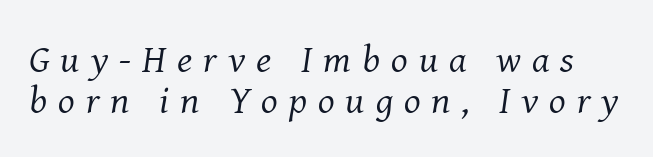
The image shows 39 px regular-weight serif type, italic (leaning right); set tight line spacing (1.05x), unusually wide letter spacing (+0.28 em), not underlined; medium stroke contrast and a medium x-height.
